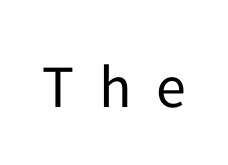
The image shows 60 px regular-weight sans-serif type, upright; set unusually wide letter spacing (+0.42 em), not underlined; low stroke contrast and a medium x-height.
